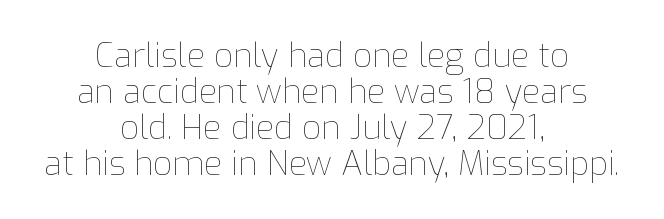
Beneath every word, the page is bare. The rendering uses natural spacing where letterforms have individual widths. Does extra space separate the letters? No, they use regular spacing. The passage shown stacks its lines with hardly any gap. These lines stack symmetrically, like a column narrowing and widening about its center.
